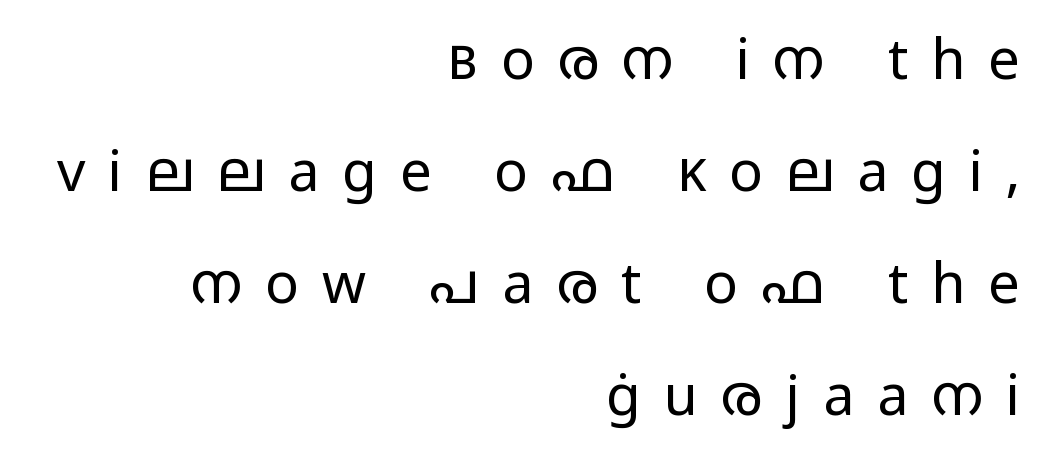
Q: Is the text bold? A: No.
Q: Is the text italic (slanted)? A: No, it is upright.
Q: Is the typeface a serif or a sans-serif typeface? A: Sans-serif.
Q: Is the text underlined? A: No.
Q: How is the paragraph aligned? A: Right-aligned.
Q: Is the spacing between letters normal or unusually wide? A: Unusually wide.
Q: Is the spacing between lines tight, normal or loose? A: Loose.
Q: Width (condensed, normal, or wide)? A: Wide.
Q: Stroke contrast? A: Low.
Q: x-height? A: Medium.
Q: Monospaced? A: No.
